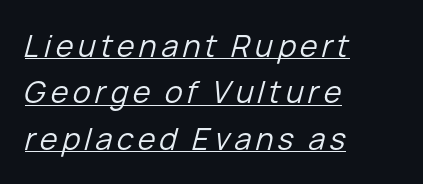
{"italic": "yes", "lean": "right", "slant_degrees": 15, "bold": "no", "weight": "regular", "width": "normal", "stroke_contrast": "low", "x_height": "medium", "monospaced": "no", "underline": "yes", "align": "left", "line_spacing": "normal", "line_spacing_ratio": 1.55, "glyph_px": 30}
